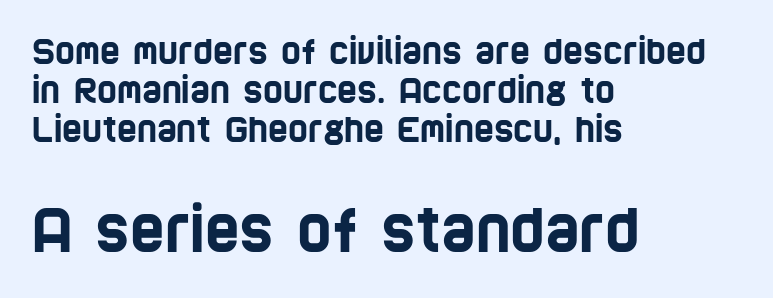
Q: Is the typeface a serif or a sans-serif typeface? A: Sans-serif.
Q: Is the text underlined? A: No.
Q: How is the paragraph aligned? A: Left-aligned.
Q: Is the spacing between letters normal or unusually wide? A: Normal.
Q: Is the spacing between lines tight, normal or loose? A: Tight.
Q: Which block of text is set in a larger size, the first (top) or the second (bottom)? A: The second (bottom) one.
Q: Width (condensed, normal, or wide)? A: Condensed.
Q: Stroke contrast? A: Low.
Q: x-height? A: Large.
Q: Monospaced? A: No.
